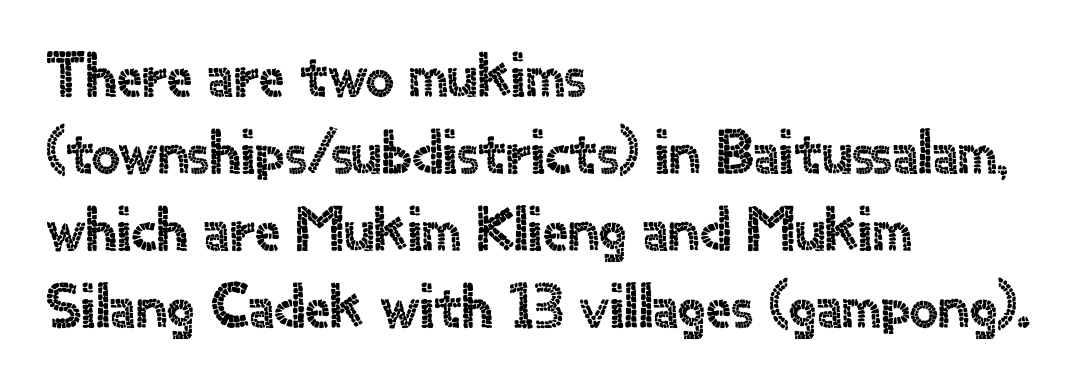
These lines are rendered in a variable-pitch font. Plain, unruled lines of type. Is there any slant? The stems are plumb. Characters follow at the spacing the type designer built in.
